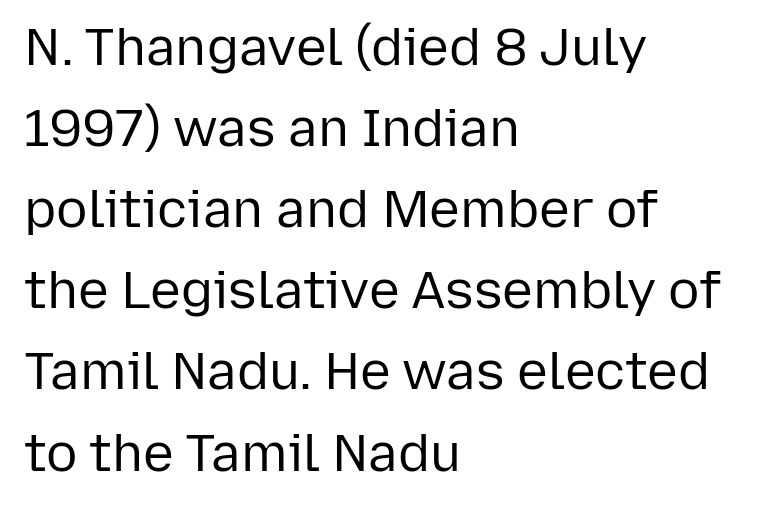
Q: Is the text bold? A: No.
Q: Is the text italic (slanted)? A: No, it is upright.
Q: Is the typeface a serif or a sans-serif typeface? A: Sans-serif.
Q: Is the text underlined? A: No.
Q: How is the paragraph aligned? A: Left-aligned.
Q: Is the spacing between letters normal or unusually wide? A: Normal.
Q: Is the spacing between lines tight, normal or loose? A: Normal.
Q: Width (condensed, normal, or wide)? A: Normal.
Q: Stroke contrast? A: Low.
Q: x-height? A: Medium.
Q: Monospaced? A: No.
